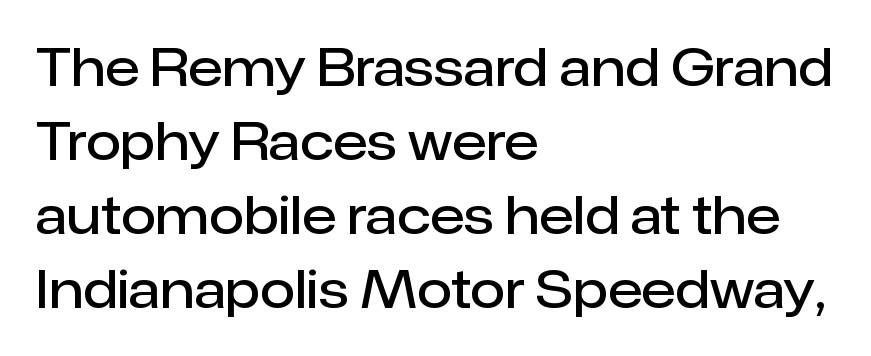
{"serif": "no", "italic": "no", "bold": "semi", "weight": "semibold", "width": "normal", "stroke_contrast": "low", "x_height": "medium", "monospaced": "no", "underline": "no", "align": "left", "line_spacing": "normal", "line_spacing_ratio": 1.45, "letter_spacing": "normal", "letter_spacing_em": 0.0, "glyph_px": 51}
